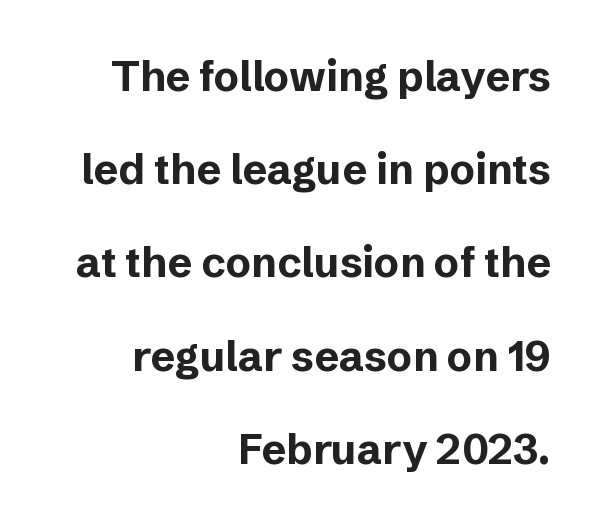
Q: Is the text bold? A: Yes.
Q: Is the text italic (slanted)? A: No, it is upright.
Q: Is the typeface a serif or a sans-serif typeface? A: Sans-serif.
Q: Is the text underlined? A: No.
Q: How is the paragraph aligned? A: Right-aligned.
Q: Is the spacing between letters normal or unusually wide? A: Normal.
Q: Is the spacing between lines tight, normal or loose? A: Loose.
Q: Width (condensed, normal, or wide)? A: Normal.
Q: Stroke contrast? A: Low.
Q: x-height? A: Medium.
Q: Monospaced? A: No.
